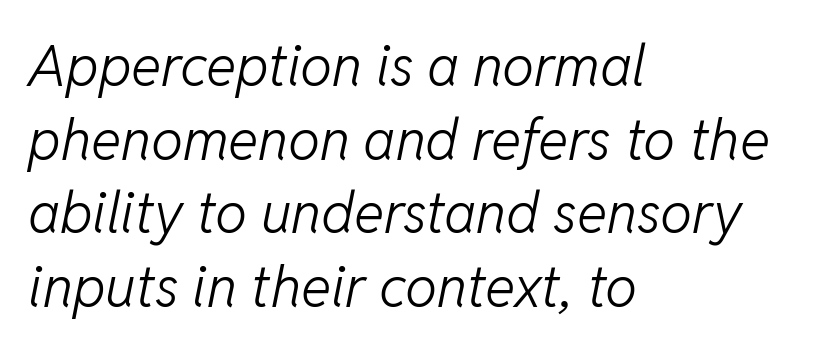
Q: Is the text bold? A: No.
Q: Is the text italic (slanted)? A: Yes, it leans right by about 11 degrees.
Q: Is the text underlined? A: No.
Q: How is the paragraph aligned? A: Left-aligned.
Q: Is the spacing between letters normal or unusually wide? A: Normal.
Q: Is the spacing between lines tight, normal or loose? A: Normal.
Q: Width (condensed, normal, or wide)? A: Normal.
Q: Stroke contrast? A: Low.
Q: x-height? A: Medium.
Q: Monospaced? A: No.
